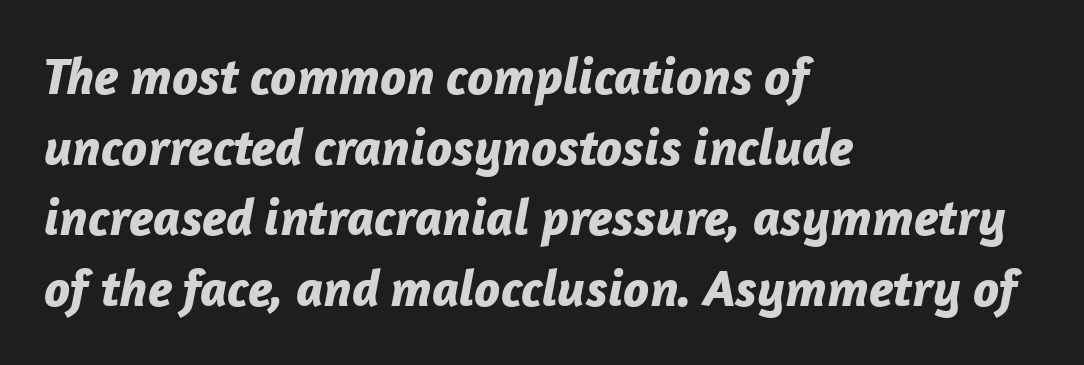
{"italic": "yes", "lean": "right", "slant_degrees": 12, "bold": "yes", "weight": "bold", "width": "normal", "stroke_contrast": "low", "x_height": "medium", "monospaced": "no", "underline": "no", "align": "left", "line_spacing": "normal", "line_spacing_ratio": 1.36, "letter_spacing": "normal", "letter_spacing_em": 0.0, "glyph_px": 52}
